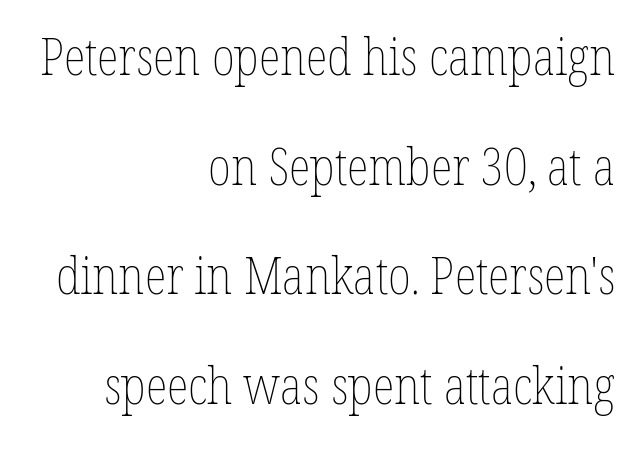
{"italic": "no", "bold": "no", "weight": "thin", "width": "condensed", "stroke_contrast": "low", "x_height": "medium", "monospaced": "no", "underline": "no", "align": "right", "line_spacing": "loose", "line_spacing_ratio": 2.15, "letter_spacing": "normal", "letter_spacing_em": 0.0, "glyph_px": 51}
